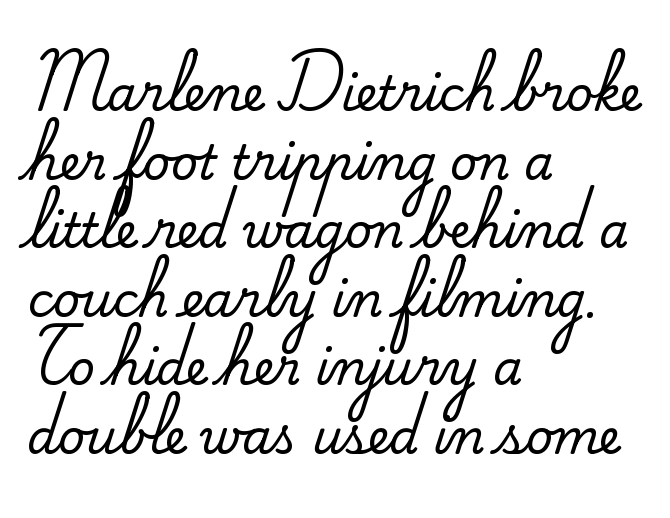
The image shows 47 px serif type; set left-aligned, normal line spacing (1.46x), normal letter spacing, not underlined; medium stroke contrast and a small x-height.
